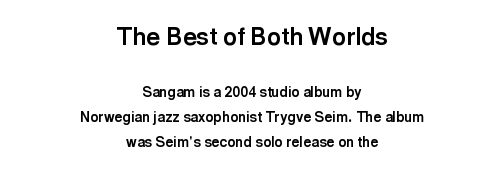
{"italic": "no", "bold": "yes", "underline": "no", "align": "center", "line_spacing_ratio": 1.76, "letter_spacing": "normal", "letter_spacing_em": 0.0, "larger_block": "first", "size_ratio": 1.71, "glyph_px": 24}
